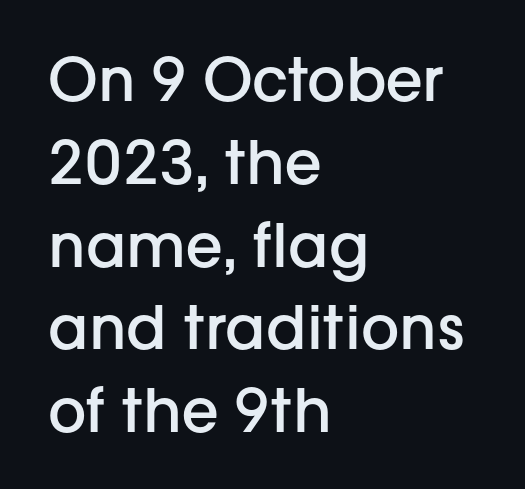
Horizontally, the lines are justified to the leading edge only. Quick note: underline off. Is there much room between lines? A standard amount, neither cramped nor airy. Varying glyph widths throughout — classic text-font behaviour. Each letter's strokes conclude bluntly, with no projecting serifs. Does extra space separate the letters? No, they use regular spacing.
